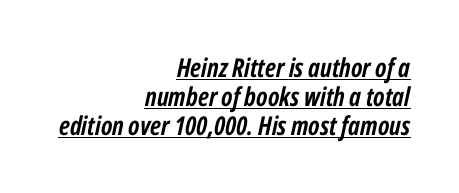
The image shows 26 px bold type, italic (leaning right); set right-aligned, tight line spacing (1.12x), normal letter spacing, underlined.
